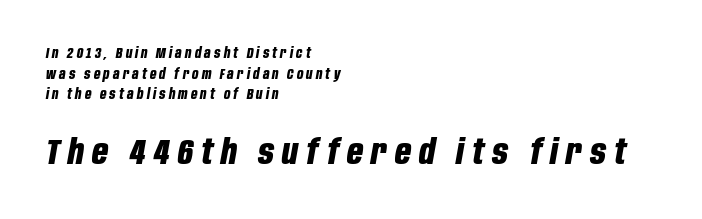
Regarding leading, the lines here are spaced in the standard way. Glance below the letters and you will spot only blank space. The tracking jumps out immediately: characters are airy and widely separated. Compare the two chunks: the lower has the greater cap height. Each line starts at the same left margin while the right side varies.
